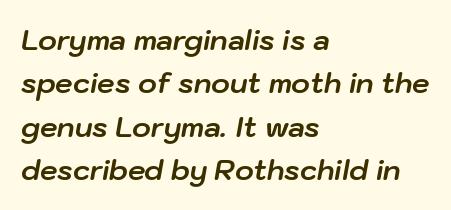
The image shows 28 px bold type, italic (leaning right); set left-aligned, normal line spacing (1.55x), normal letter spacing, not underlined; low stroke contrast and a medium x-height.
